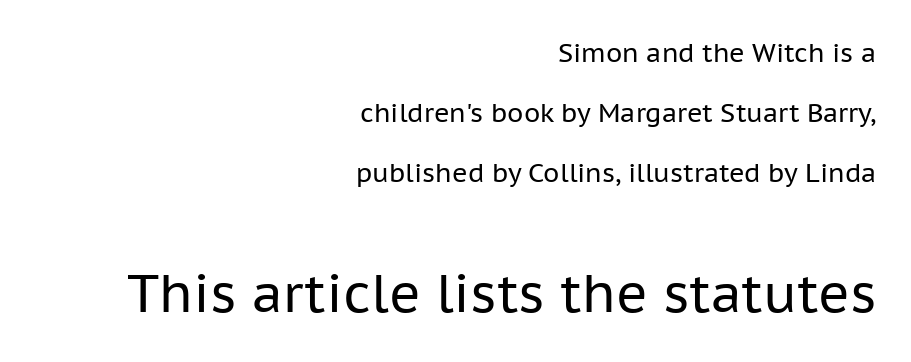
Q: Is the text bold? A: No.
Q: Is the text italic (slanted)? A: No, it is upright.
Q: Is the typeface a serif or a sans-serif typeface? A: Sans-serif.
Q: Is the text underlined? A: No.
Q: How is the paragraph aligned? A: Right-aligned.
Q: Is the spacing between letters normal or unusually wide? A: Normal.
Q: Is the spacing between lines tight, normal or loose? A: Loose.
Q: Which block of text is set in a larger size, the first (top) or the second (bottom)? A: The second (bottom) one.
Q: Width (condensed, normal, or wide)? A: Normal.
Q: Stroke contrast? A: Low.
Q: x-height? A: Medium.
Q: Monospaced? A: No.
